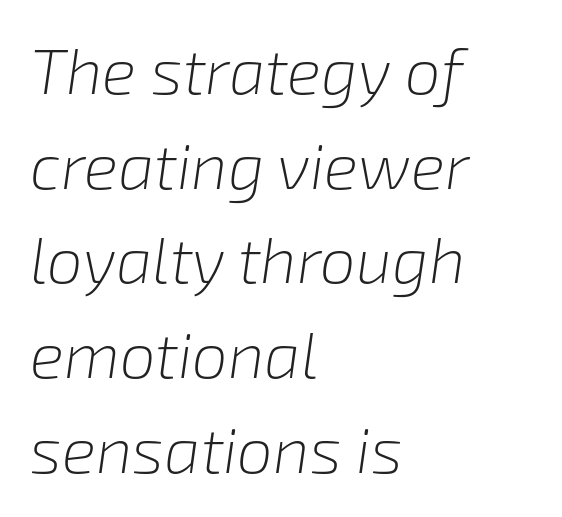
Q: Is the text bold? A: No.
Q: Is the text italic (slanted)? A: Yes, it leans right by about 8 degrees.
Q: Is the text underlined? A: No.
Q: How is the paragraph aligned? A: Left-aligned.
Q: Is the spacing between letters normal or unusually wide? A: Normal.
Q: Is the spacing between lines tight, normal or loose? A: Normal.
Q: Width (condensed, normal, or wide)? A: Normal.
Q: Stroke contrast? A: Low.
Q: x-height? A: Medium.
Q: Monospaced? A: No.
